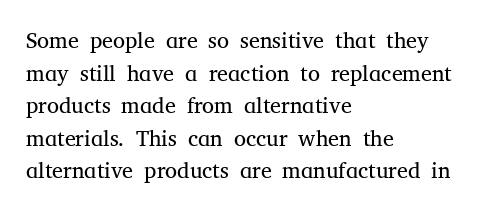
The image shows 22 px text type, upright; set left-aligned, normal line spacing (1.48x), normal letter spacing, not underlined.
